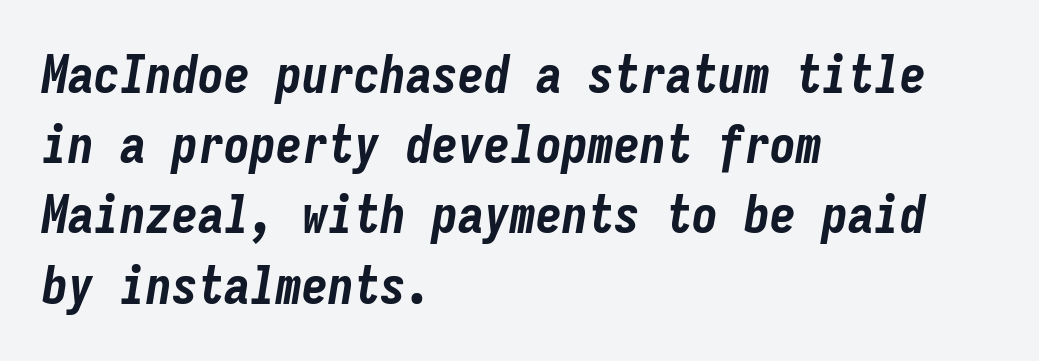
Q: Is the text bold? A: Yes.
Q: Is the text italic (slanted)? A: Yes, it leans right by about 9 degrees.
Q: Is the text underlined? A: No.
Q: How is the paragraph aligned? A: Left-aligned.
Q: Is the spacing between letters normal or unusually wide? A: Normal.
Q: Is the spacing between lines tight, normal or loose? A: Normal.
Q: Width (condensed, normal, or wide)? A: Condensed.
Q: Stroke contrast? A: Low.
Q: x-height? A: Medium.
Q: Monospaced? A: Yes.
